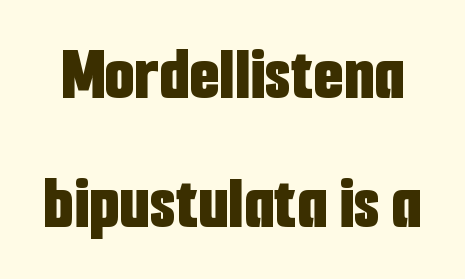
The image shows 77 px bold, condensed sans-serif type, upright; set normal line spacing (1.67x), normal letter spacing, not underlined; low stroke contrast and a medium x-height.
